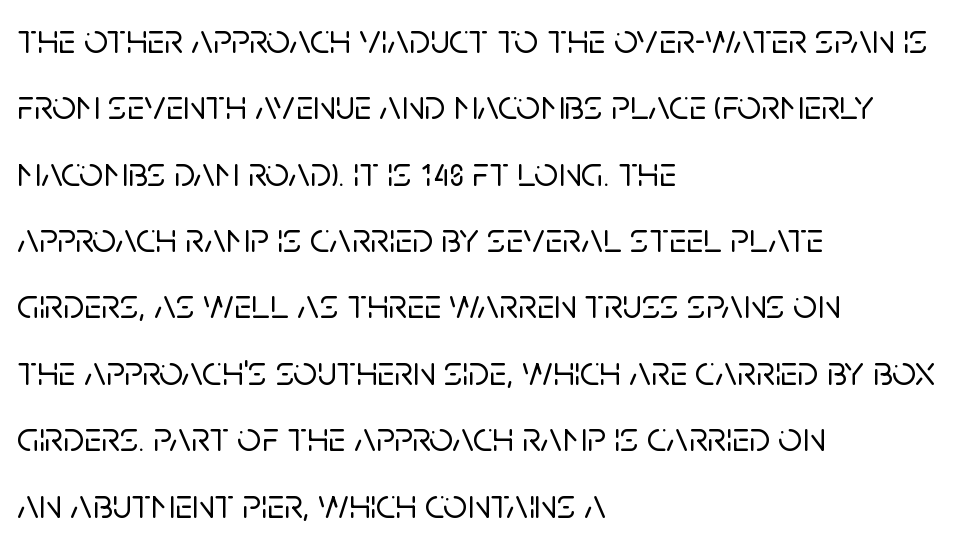
The image shows 42 px sans-serif type, upright; set left-aligned, normal line spacing (1.58x), normal letter spacing, not underlined; low stroke contrast and a large x-height.
